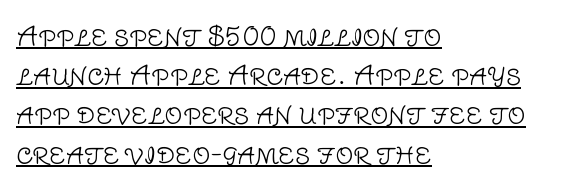
Q: Is the text bold? A: No.
Q: Is the text italic (slanted)? A: Yes.
Q: Is the text underlined? A: Yes.
Q: How is the paragraph aligned? A: Left-aligned.
Q: Is the spacing between letters normal or unusually wide? A: Normal.
Q: Is the spacing between lines tight, normal or loose? A: Normal.
